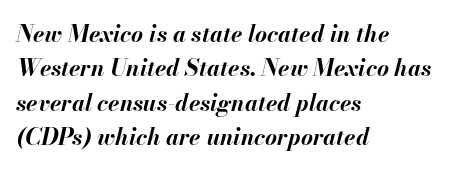
The image shows 23 px bold type, italic (leaning right); set left-aligned, normal line spacing (1.49x), normal letter spacing, not underlined.
